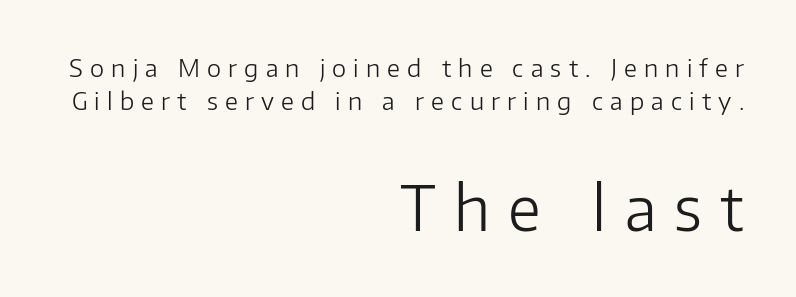
Interline gaps are of average width in this sample. Beneath every word, the page is bare. The passage shown begins with its smaller block and ends with its larger one. Nope, no serifs anywhere on these letters.
